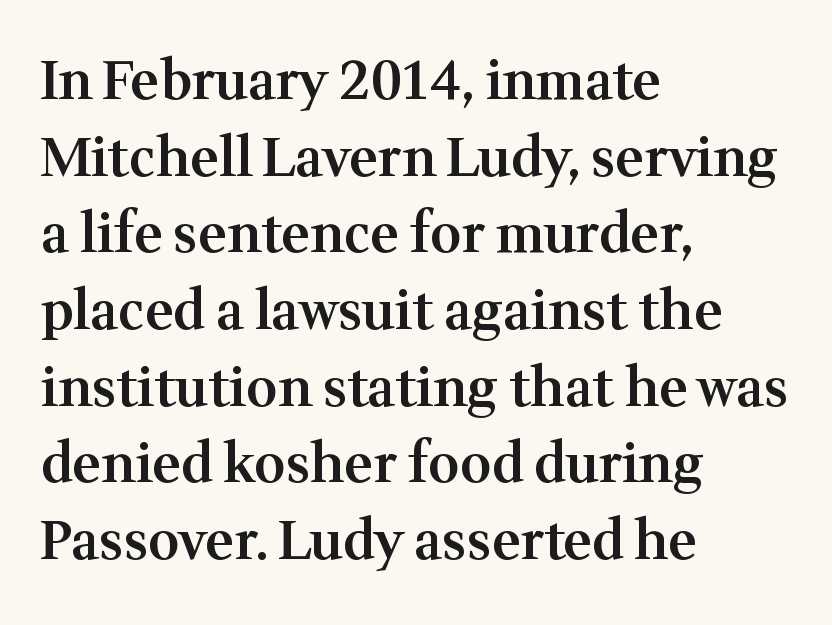
{"serif": "yes", "italic": "no", "bold": "semi", "weight": "semibold", "width": "normal", "stroke_contrast": "medium", "x_height": "medium", "monospaced": "no", "underline": "no", "align": "left", "line_spacing": "normal", "line_spacing_ratio": 1.42, "letter_spacing": "normal", "letter_spacing_em": 0.0, "glyph_px": 54}
